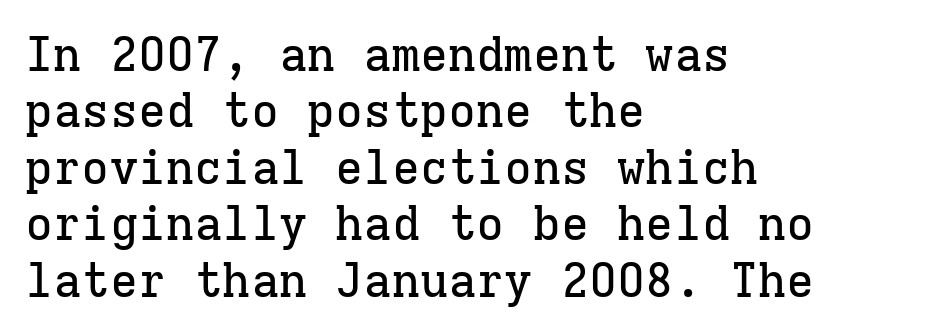
The image shows 47 px serif type, upright, monospaced; set left-aligned, line spacing 1.2x, normal letter spacing, not underlined; low stroke contrast and a medium x-height.
